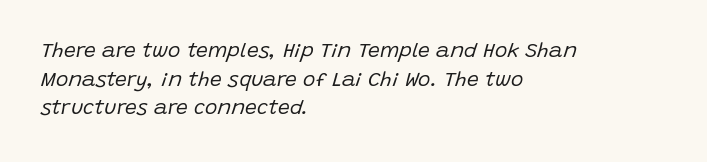
The leading is moderate, giving the passage an even texture. How are the letters spaced? Ordinarily, with no added tracking. Beneath every word, the page is bare. The lines are quadded left. The letterforms sit at book weight or below. In terms of posture, this sample is oblique.
